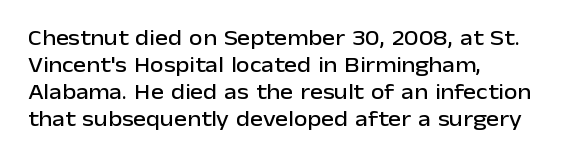
The horizontal fit of the characters is conventional and even. The typesetter chose a ragged-right arrangement here. Upright lettering throughout. The specimen omits any rule beneath the text block's lines.
